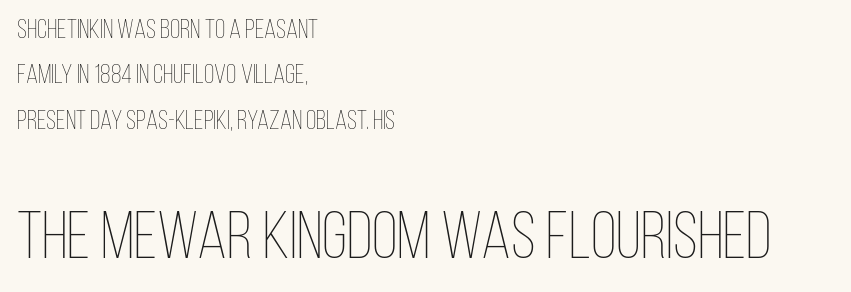
Q: Is the text bold? A: No.
Q: Is the text italic (slanted)? A: No, it is upright.
Q: Is the text underlined? A: No.
Q: How is the paragraph aligned? A: Left-aligned.
Q: Is the spacing between letters normal or unusually wide? A: Normal.
Q: Is the spacing between lines tight, normal or loose? A: Normal.
Q: Which block of text is set in a larger size, the first (top) or the second (bottom)? A: The second (bottom) one.
Q: Width (condensed, normal, or wide)? A: Condensed.
Q: Stroke contrast? A: Low.
Q: x-height? A: Large.
Q: Monospaced? A: No.
